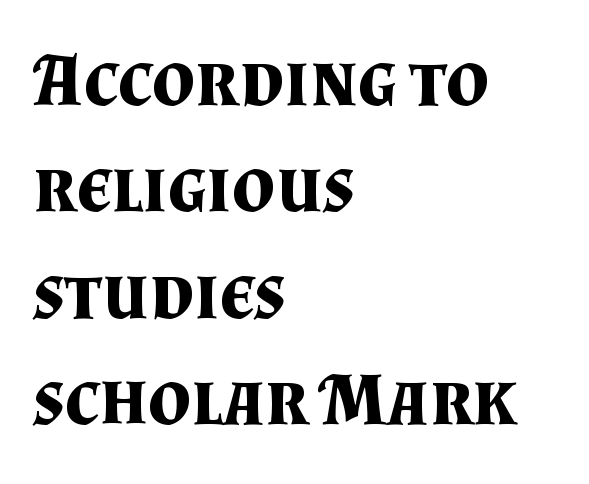
The image shows 75 px bold serif type, upright; set left-aligned, normal line spacing (1.42x), normal letter spacing, not underlined; medium stroke contrast and a small x-height.
